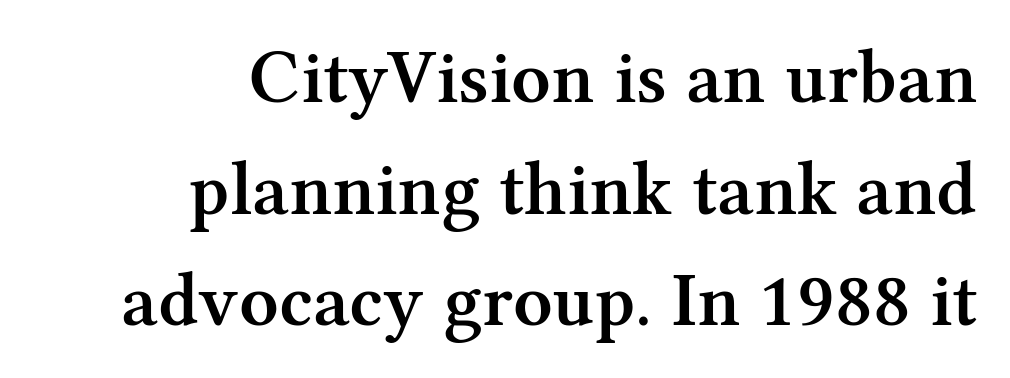
{"serif": "yes", "italic": "no", "bold": "semi", "weight": "semibold", "width": "normal", "stroke_contrast": "medium", "x_height": "medium", "monospaced": "no", "underline": "no", "align": "right", "line_spacing": "normal", "line_spacing_ratio": 1.45, "letter_spacing": "normal", "letter_spacing_em": 0.0, "glyph_px": 77}
